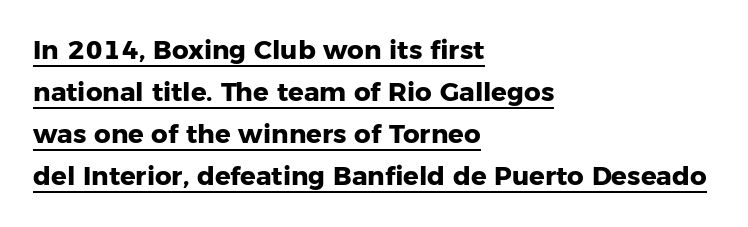
The image shows 26 px bold type, upright; set left-aligned, normal line spacing (1.61x), normal letter spacing, underlined.
